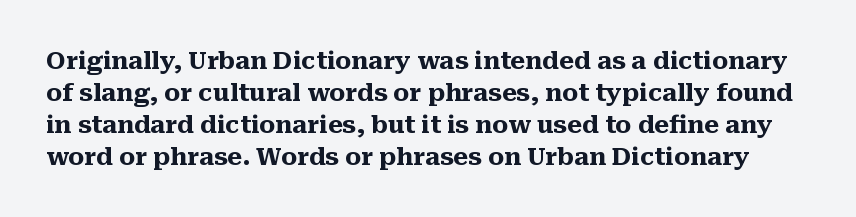
Q: Is the text bold? A: Yes.
Q: Is the text italic (slanted)? A: No, it is upright.
Q: Is the text underlined? A: No.
Q: Is the spacing between letters normal or unusually wide? A: Normal.
Q: Is the spacing between lines tight, normal or loose? A: Normal.
